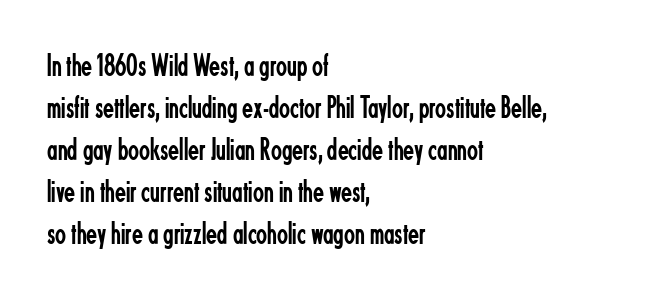
{"serif": "no", "italic": "no", "bold": "no", "weight": "regular", "width": "condensed", "stroke_contrast": "low", "x_height": "small", "monospaced": "no", "underline": "no", "align": "left", "line_spacing": "normal", "line_spacing_ratio": 1.31, "letter_spacing": "normal", "letter_spacing_em": 0.0, "glyph_px": 32}
